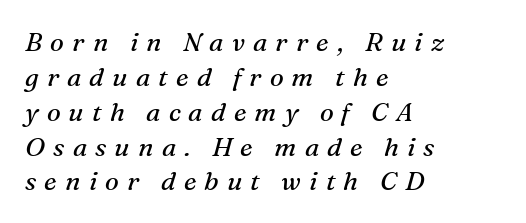
{"italic": "yes", "lean": "right", "slant_degrees": 16, "bold": "no", "underline": "no", "align": "left", "line_spacing": "normal", "line_spacing_ratio": 1.34, "letter_spacing": "wide", "letter_spacing_em": 0.31, "glyph_px": 26}
